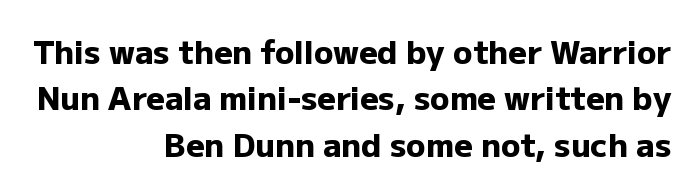
{"serif": "no", "italic": "no", "bold": "yes", "weight": "heavy", "width": "normal", "stroke_contrast": "low", "x_height": "medium", "monospaced": "no", "underline": "no", "align": "right", "line_spacing": "normal", "line_spacing_ratio": 1.45, "letter_spacing": "normal", "letter_spacing_em": 0.0, "glyph_px": 32}
